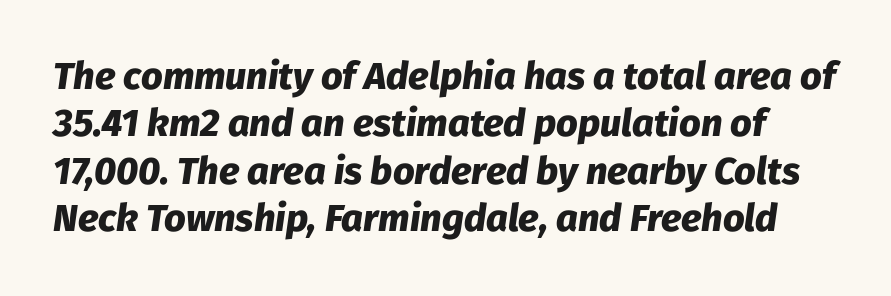
{"italic": "yes", "lean": "right", "slant_degrees": 8, "bold": "yes", "weight": "heavy", "width": "normal", "stroke_contrast": "low", "x_height": "medium", "monospaced": "no", "underline": "no", "line_spacing": "normal", "line_spacing_ratio": 1.25, "letter_spacing": "normal", "letter_spacing_em": 0.0, "glyph_px": 38}
